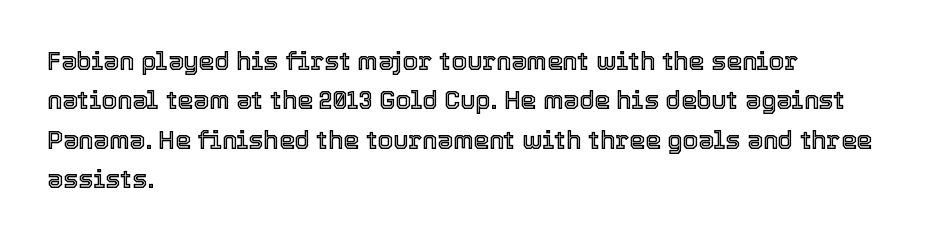
{"italic": "no", "underline": "no", "align": "left", "line_spacing": "normal", "line_spacing_ratio": 1.58, "letter_spacing": "normal", "letter_spacing_em": 0.0, "glyph_px": 25}
